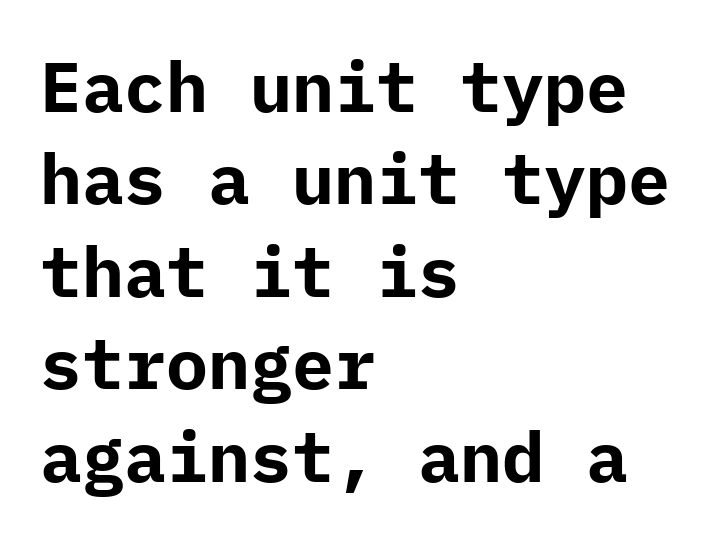
The image shows 70 px bold sans-serif type, upright; set left-aligned, normal line spacing (1.32x), normal letter spacing, not underlined; low stroke contrast and a medium x-height.
